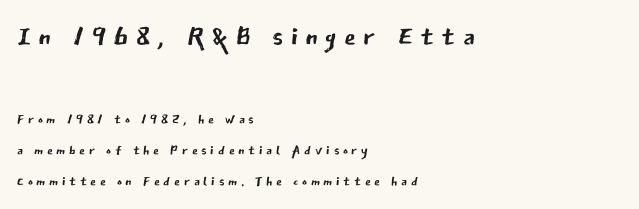
The image shows 38 px regular-weight sans-serif type, upright; set left-aligned, normal line spacing (1.63x), not underlined; the first (top) block is 2.0x larger; low stroke contrast and a medium x-height.
